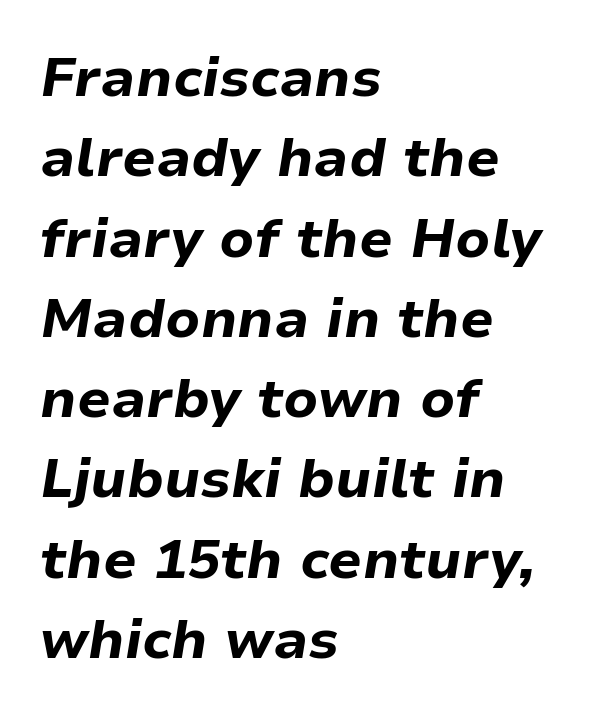
Where is the straight margin? On the left. The words here are not underlined. These lines were composed using italics. Words appear dense and cohesive because spacing is normal.
